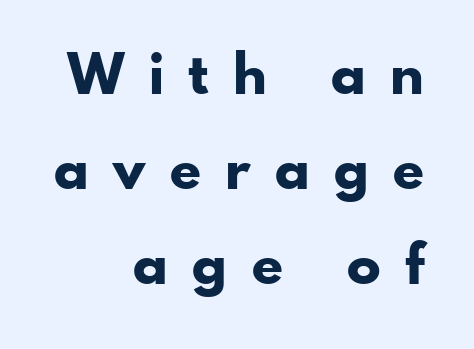
A bare baseline throughout the passage. The space between consecutive lines is moderate. Tracking value appears strongly positive — letters spread wide. These words are printed bold, with thick strokes throughout. The lettering stays uniformly vertical, giving the passage a roman look. Varying glyph widths throughout — classic text-font behaviour.
